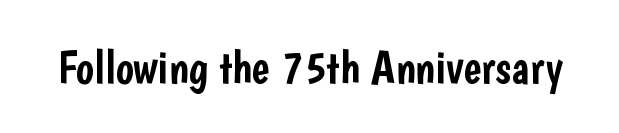
{"serif": "no", "italic": "no", "width": "condensed", "stroke_contrast": "low", "x_height": "medium", "monospaced": "no", "underline": "no", "letter_spacing": "normal", "letter_spacing_em": 0.0, "glyph_px": 47}
